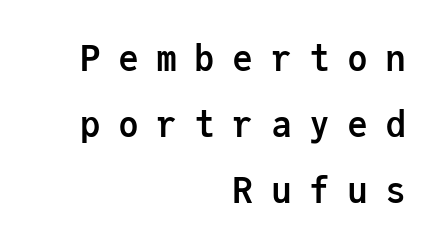
{"serif": "no", "italic": "no", "bold": "yes", "weight": "semibold", "width": "normal", "stroke_contrast": "low", "x_height": "medium", "monospaced": "yes", "underline": "no", "align": "right", "line_spacing_ratio": 1.89, "letter_spacing": "wide", "letter_spacing_em": 0.49, "glyph_px": 35}
